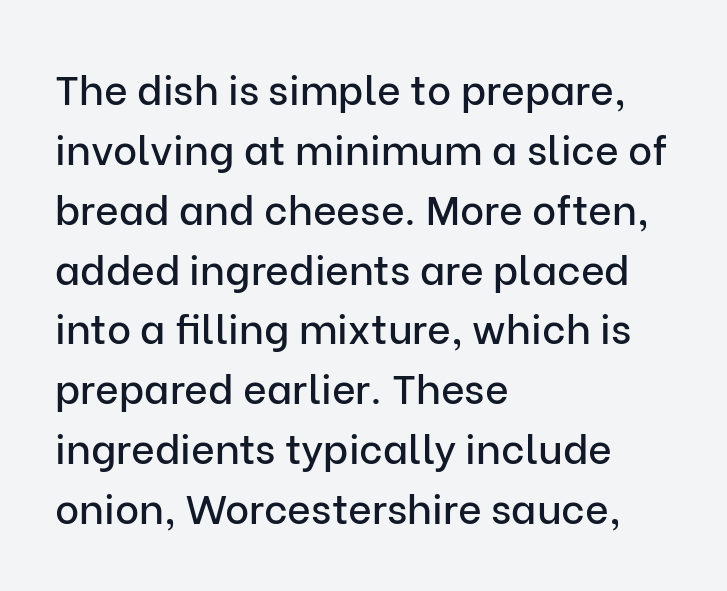
The ragged edge is on the right, which tells us the setting is flush left. Anything drawn beneath the words? Only blank space. Note: no serifs on the glyphs. The face used here is proportionally spaced, like ordinary book or web type.
